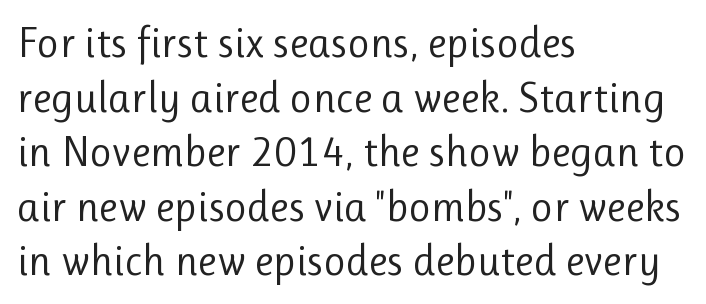
Q: Is the text bold? A: No.
Q: Is the text italic (slanted)? A: No, it is upright.
Q: Is the typeface a serif or a sans-serif typeface? A: Sans-serif.
Q: Is the text underlined? A: No.
Q: How is the paragraph aligned? A: Left-aligned.
Q: Is the spacing between letters normal or unusually wide? A: Normal.
Q: Is the spacing between lines tight, normal or loose? A: Normal.
Q: Width (condensed, normal, or wide)? A: Normal.
Q: Stroke contrast? A: Low.
Q: x-height? A: Medium.
Q: Monospaced? A: No.
